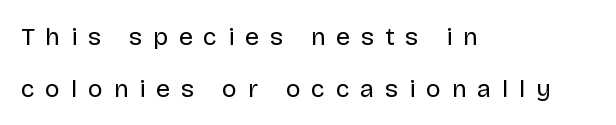
Q: Is the text bold? A: No.
Q: Is the text italic (slanted)? A: No, it is upright.
Q: Is the text underlined? A: No.
Q: How is the paragraph aligned? A: Left-aligned.
Q: Is the spacing between letters normal or unusually wide? A: Unusually wide.
Q: Is the spacing between lines tight, normal or loose? A: Loose.
